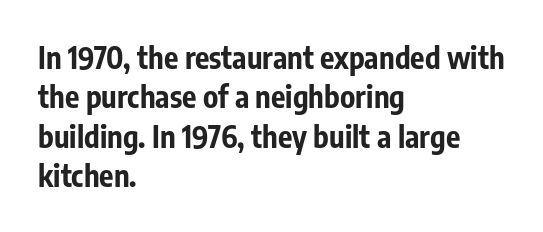
Unlike italic type, these characters show no tilt at all. These lines stack with their left ends in a neat column. Spacing between characters is what you'd get straight out of the box. Looks like regular typesetting: each glyph gets only the width it needs.
